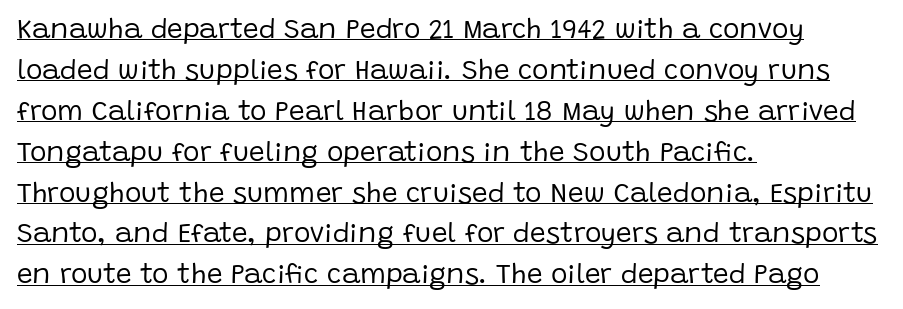
{"serif": "no", "italic": "no", "bold": "no", "weight": "regular", "width": "normal", "stroke_contrast": "low", "x_height": "large", "monospaced": "no", "underline": "yes", "align": "left", "line_spacing": "normal", "line_spacing_ratio": 1.46, "letter_spacing": "normal", "letter_spacing_em": 0.0, "glyph_px": 28}
